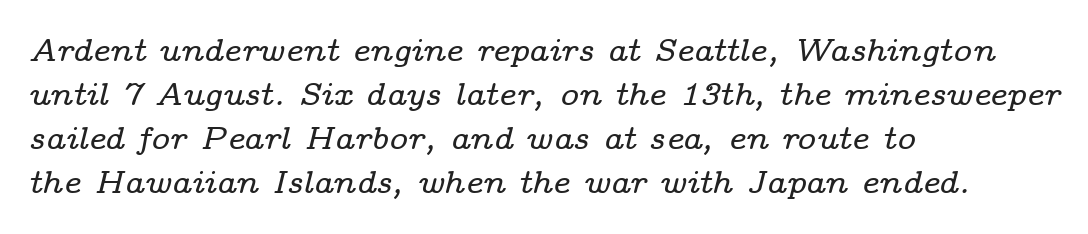
{"serif": "yes", "italic": "yes", "lean": "right", "slant_degrees": 14, "width": "wide", "stroke_contrast": "low", "x_height": "medium", "monospaced": "no", "underline": "no", "align": "left", "line_spacing": "normal", "line_spacing_ratio": 1.37, "letter_spacing": "normal", "letter_spacing_em": 0.0, "glyph_px": 32}
